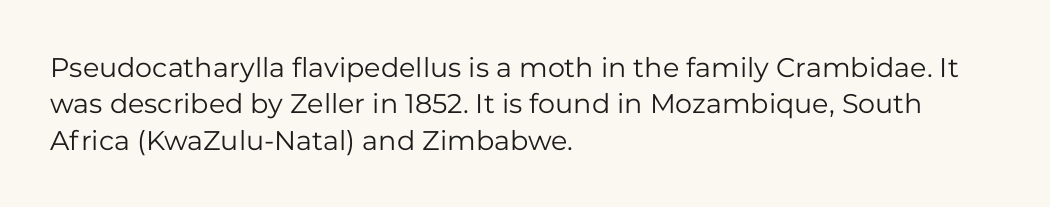
Q: Is the text bold? A: No.
Q: Is the text italic (slanted)? A: No, it is upright.
Q: Is the text underlined? A: No.
Q: How is the paragraph aligned? A: Left-aligned.
Q: Is the spacing between letters normal or unusually wide? A: Normal.
Q: Is the spacing between lines tight, normal or loose? A: Normal.
